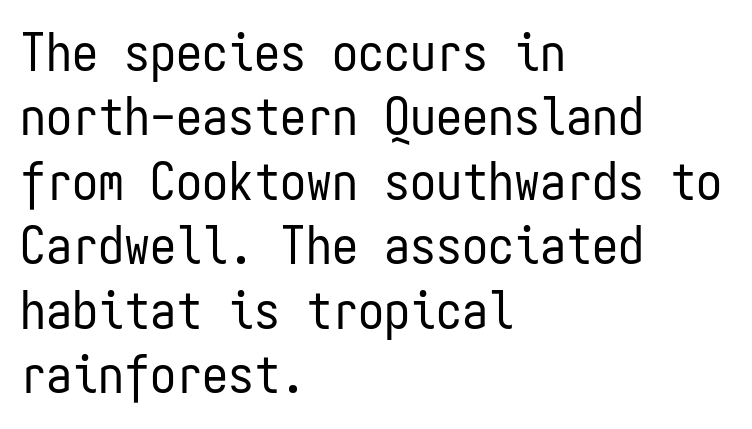
Q: Is the text bold? A: No.
Q: Is the text italic (slanted)? A: No, it is upright.
Q: Is the typeface a serif or a sans-serif typeface? A: Sans-serif.
Q: Is the text underlined? A: No.
Q: How is the paragraph aligned? A: Left-aligned.
Q: Is the spacing between letters normal or unusually wide? A: Normal.
Q: Width (condensed, normal, or wide)? A: Condensed.
Q: Stroke contrast? A: Low.
Q: x-height? A: Medium.
Q: Monospaced? A: Yes.
